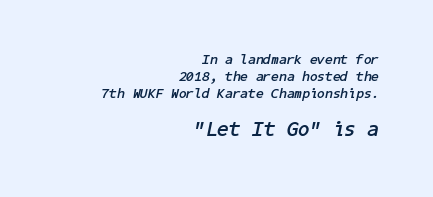
Q: Is the text bold? A: Yes.
Q: Is the text italic (slanted)? A: Yes, it leans right by about 11 degrees.
Q: Is the text underlined? A: No.
Q: How is the paragraph aligned? A: Right-aligned.
Q: Is the spacing between letters normal or unusually wide? A: Normal.
Q: Which block of text is set in a larger size, the first (top) or the second (bottom)? A: The second (bottom) one.
